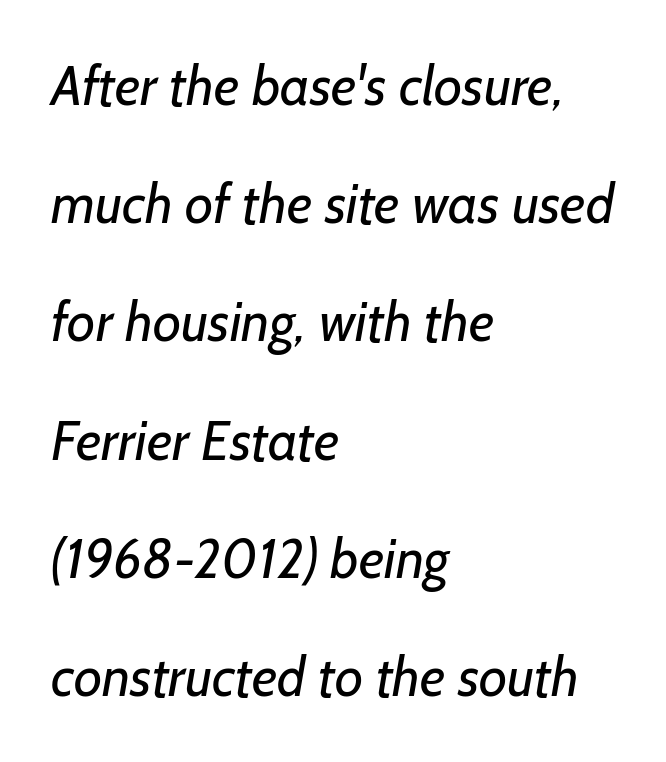
The image shows 55 px regular-weight sans-serif type; set left-aligned, loose line spacing (2.15x), normal letter spacing, not underlined; low stroke contrast and a medium x-height.
